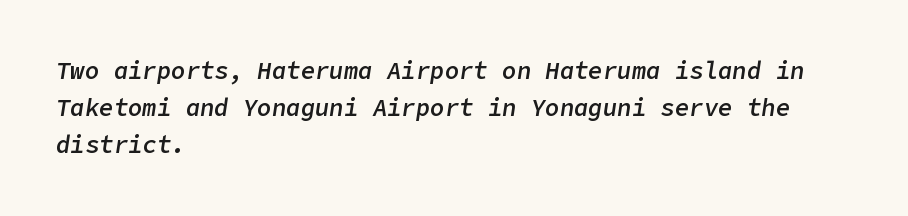
Nobody touched the tracking dial on this one. The lines in this sample share a left origin and differ only in where they stop. This is the in-between weight designers call semibold or demi. The words here are not underlined.
